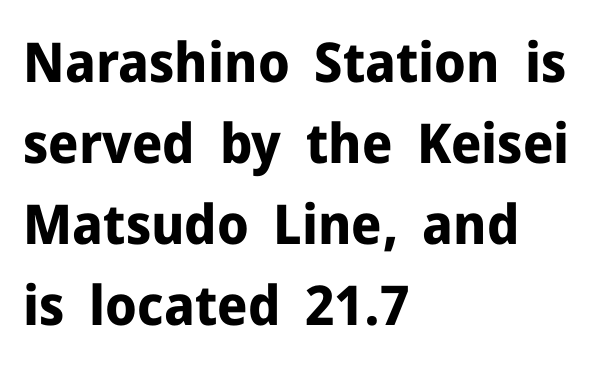
The image shows 55 px bold sans-serif type, upright; set left-aligned, normal line spacing (1.47x), normal letter spacing, not underlined; low stroke contrast and a medium x-height.
